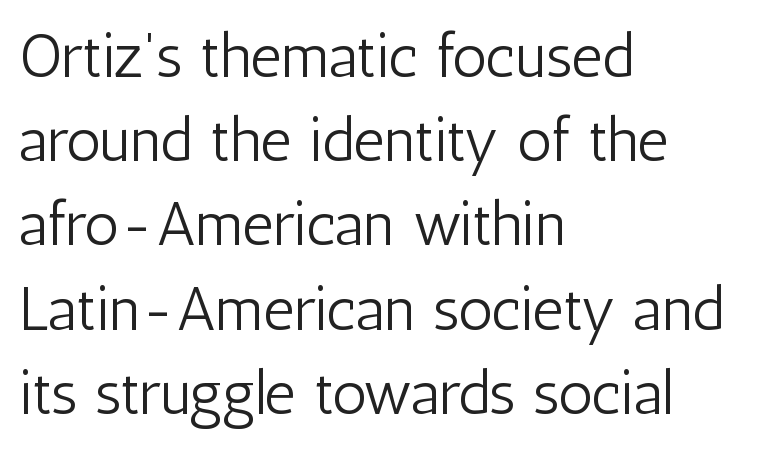
{"serif": "no", "italic": "no", "bold": "no", "weight": "light", "width": "condensed", "stroke_contrast": "low", "x_height": "medium", "monospaced": "no", "underline": "no", "align": "left", "line_spacing": "normal", "line_spacing_ratio": 1.38, "letter_spacing": "normal", "letter_spacing_em": 0.0, "glyph_px": 61}
